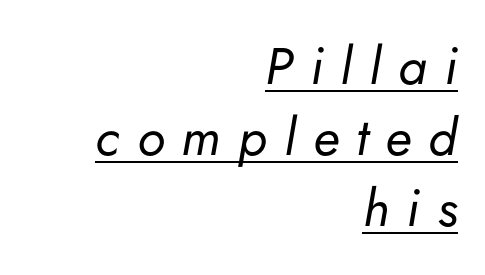
Q: Is the text bold? A: No.
Q: Is the text italic (slanted)? A: Yes, it leans right by about 5 degrees.
Q: Is the text underlined? A: Yes.
Q: How is the paragraph aligned? A: Right-aligned.
Q: Is the spacing between letters normal or unusually wide? A: Unusually wide.
Q: Is the spacing between lines tight, normal or loose? A: Normal.
Q: Width (condensed, normal, or wide)? A: Normal.
Q: Stroke contrast? A: Low.
Q: x-height? A: Small.
Q: Monospaced? A: No.
